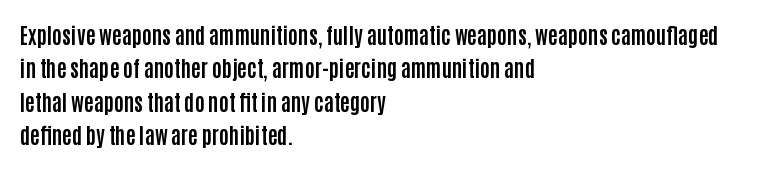
{"italic": "no", "bold": "yes", "underline": "no", "align": "left", "line_spacing": "normal", "line_spacing_ratio": 1.59, "letter_spacing": "normal", "letter_spacing_em": 0.0, "glyph_px": 21}
